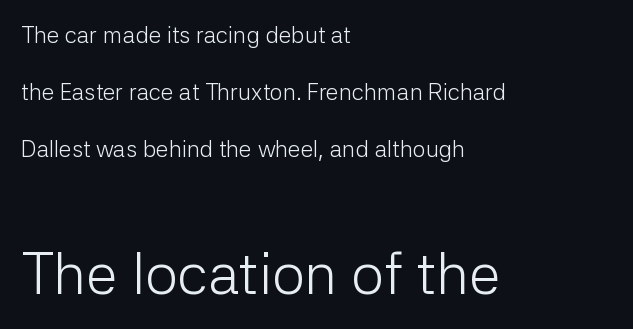
The image shows 58 px light sans-serif type, upright; set left-aligned, loose line spacing (2.47x), normal letter spacing, not underlined; the second (bottom) block is 2.52x larger; low stroke contrast and a medium x-height.
